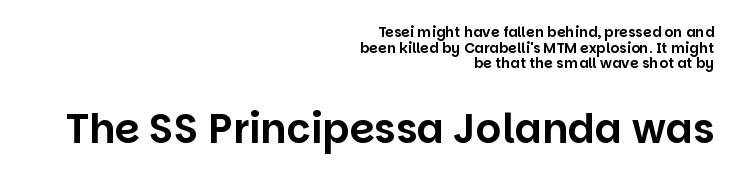
Q: Is the text italic (slanted)? A: No, it is upright.
Q: Is the typeface a serif or a sans-serif typeface? A: Sans-serif.
Q: Is the text underlined? A: No.
Q: How is the paragraph aligned? A: Right-aligned.
Q: Is the spacing between letters normal or unusually wide? A: Normal.
Q: Is the spacing between lines tight, normal or loose? A: Tight.
Q: Which block of text is set in a larger size, the first (top) or the second (bottom)? A: The second (bottom) one.
Q: Width (condensed, normal, or wide)? A: Normal.
Q: Stroke contrast? A: Low.
Q: x-height? A: Large.
Q: Monospaced? A: No.
